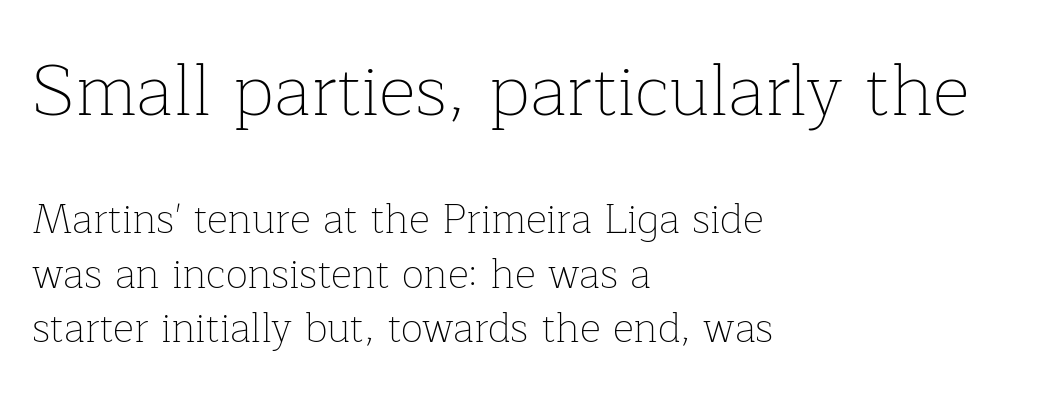
{"serif": "yes", "italic": "no", "bold": "no", "weight": "thin", "width": "normal", "stroke_contrast": "low", "x_height": "medium", "monospaced": "no", "underline": "no", "align": "left", "line_spacing": "normal", "line_spacing_ratio": 1.33, "letter_spacing": "normal", "letter_spacing_em": 0.0, "larger_block": "first", "size_ratio": 1.76, "glyph_px": 72}
